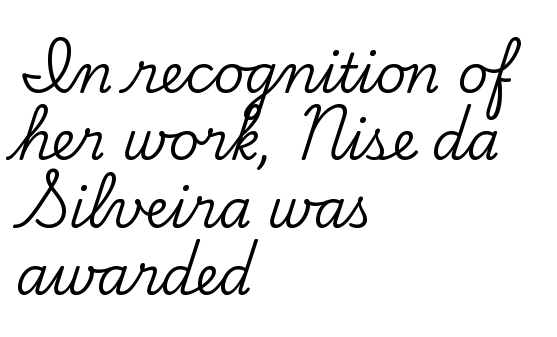
The image shows 53 px serif type; set left-aligned, normal line spacing (1.27x), normal letter spacing, not underlined; low stroke contrast and a small x-height.
